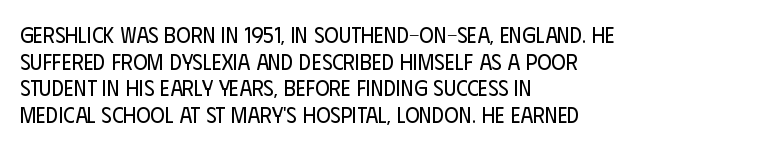
The image shows 22 px text type, upright; set left-aligned, line spacing 1.21x, normal letter spacing, not underlined.
